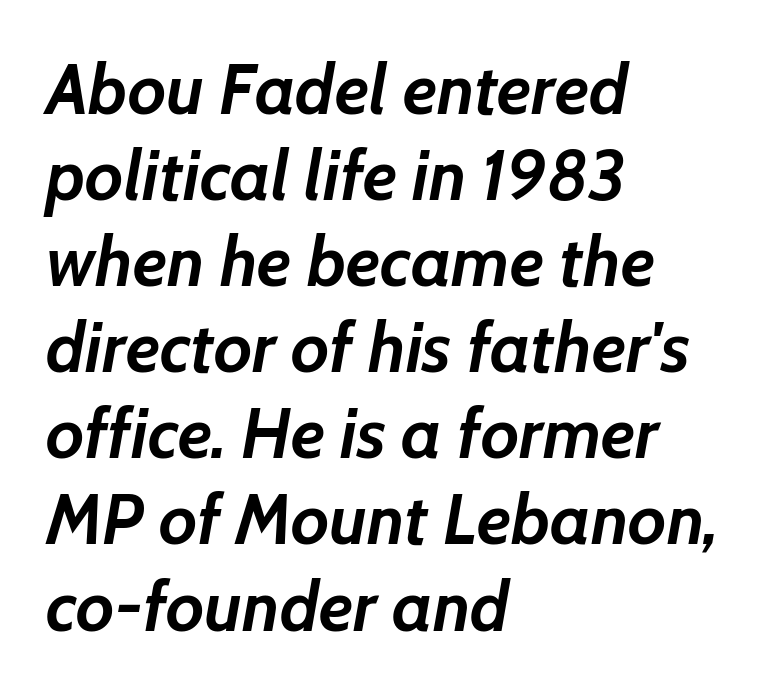
Lines of text with bare space underneath. Spacing between characters is what you'd get straight out of the box. When letters slant like this, we call the style italic. These lines are rendered in a variable-pitch font. Set as a true bold cut, around the 700 mark.
